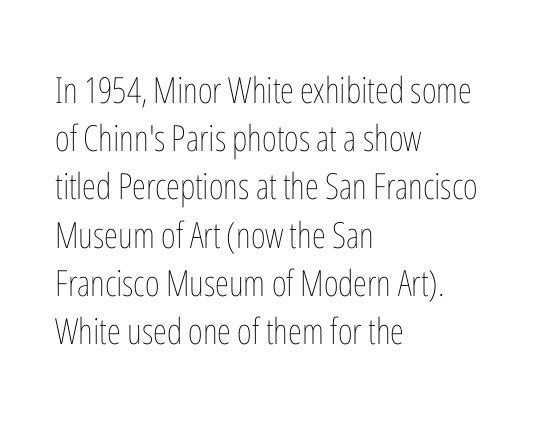
The weight tops out at a normal text grade. Notice how the passage keeps a crisp vertical edge on the left only. A typesetter would call this proportional, since set widths differ per character. The string is rendered with underlining switched off. The lettering stays uniformly vertical, giving the passage a roman look. The line-height multiplier appears to be the usual default.
